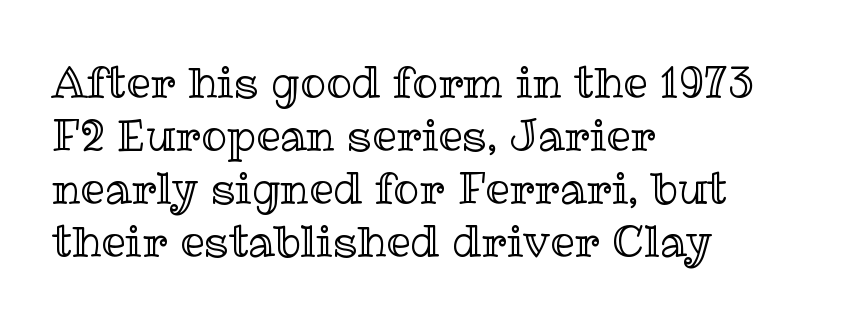
The image shows 43 px text type, upright; set left-aligned, line spacing 1.23x, normal letter spacing, not underlined; a medium x-height.
